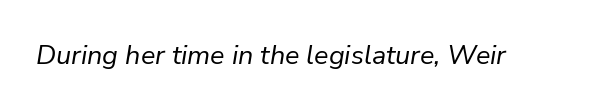
The image shows 27 px text type, italic (leaning right); set normal letter spacing, not underlined.
